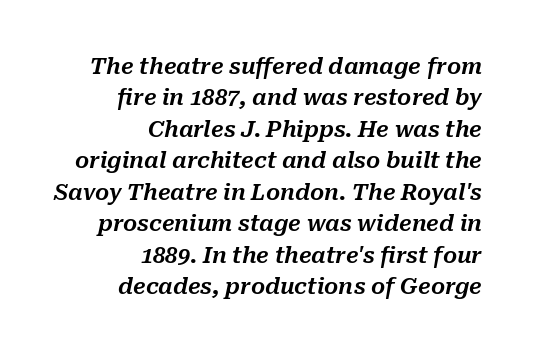
Q: Is the text italic (slanted)? A: Yes, it leans right by about 10 degrees.
Q: Is the text underlined? A: No.
Q: How is the paragraph aligned? A: Right-aligned.
Q: Is the spacing between letters normal or unusually wide? A: Normal.
Q: Is the spacing between lines tight, normal or loose? A: Normal.
